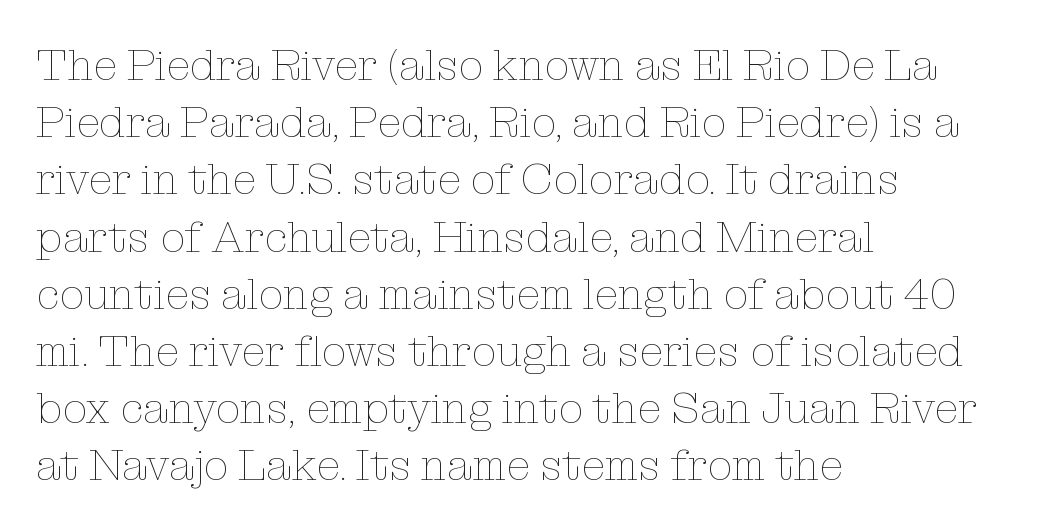
The image shows 44 px thin type, upright; set left-aligned, normal line spacing (1.3x), normal letter spacing, not underlined; low stroke contrast and a medium x-height.
